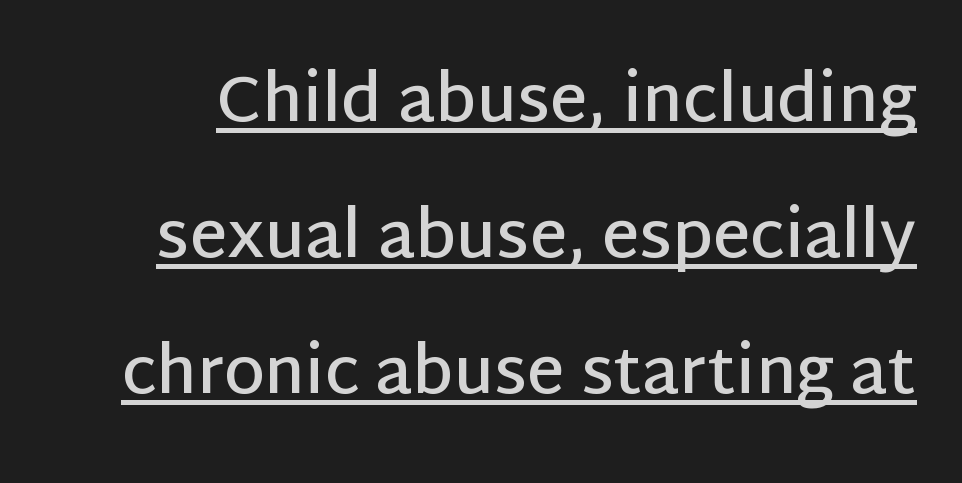
{"serif": "no", "italic": "no", "bold": "semi", "weight": "semibold", "width": "normal", "stroke_contrast": "low", "x_height": "large", "monospaced": "no", "underline": "yes", "line_spacing": "loose", "line_spacing_ratio": 2.09, "letter_spacing": "normal", "letter_spacing_em": 0.0, "glyph_px": 65}
